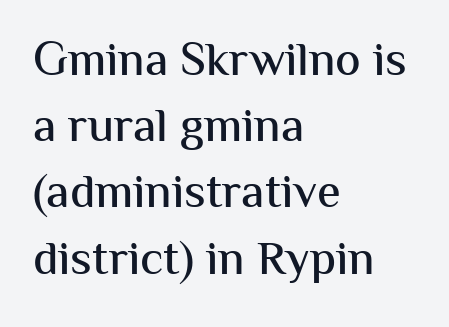
Descender tails drop into unmarked territory. Notice how the stems are strictly vertical — no italics here. You could call the tracking neutral — neither tight nor loose. The letters advance in unequal steps, a hallmark of proportional type. In CSS terms this would be text-align: left.
